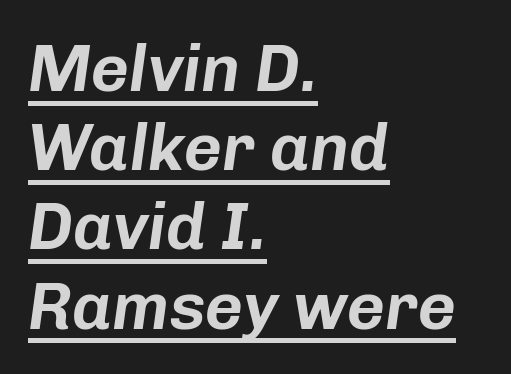
Q: Is the text italic (slanted)? A: Yes, it leans right by about 8 degrees.
Q: Is the text underlined? A: Yes.
Q: How is the paragraph aligned? A: Left-aligned.
Q: Is the spacing between letters normal or unusually wide? A: Normal.
Q: Width (condensed, normal, or wide)? A: Normal.
Q: Stroke contrast? A: Low.
Q: x-height? A: Medium.
Q: Monospaced? A: No.
